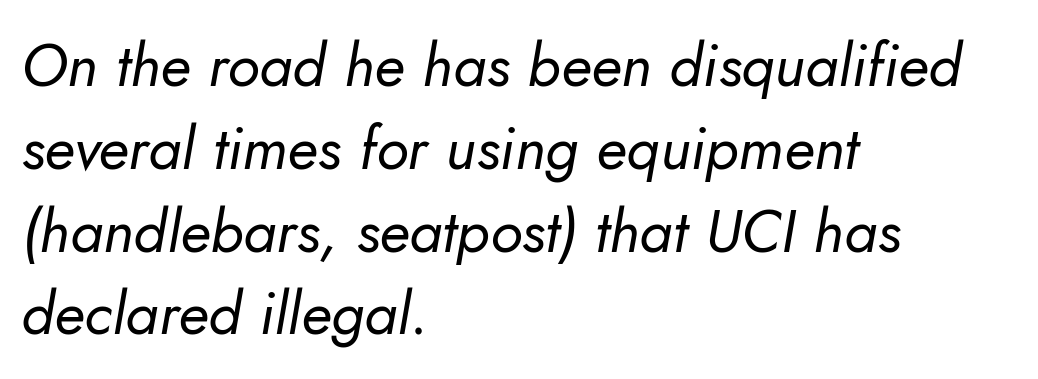
The image shows 60 px regular-weight type, italic (leaning right); set left-aligned, normal line spacing (1.38x), normal letter spacing, not underlined; low stroke contrast and a small x-height.
